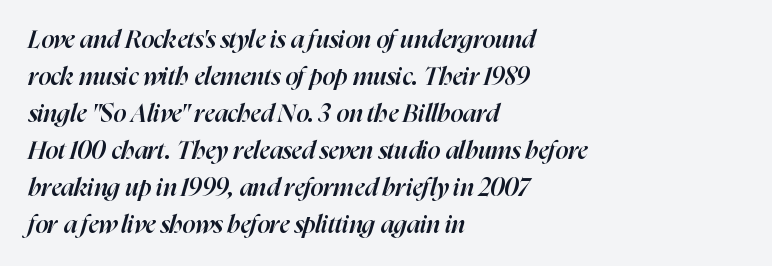
Notice how descenders clear the ascenders below comfortably — that's standard leading. Italic: yes, the glyphs are oblique. Lines of text with bare space underneath. In terms of letterspacing, this is plain default setting. Does the weight exceed regular? Yes, but only to semibold.
